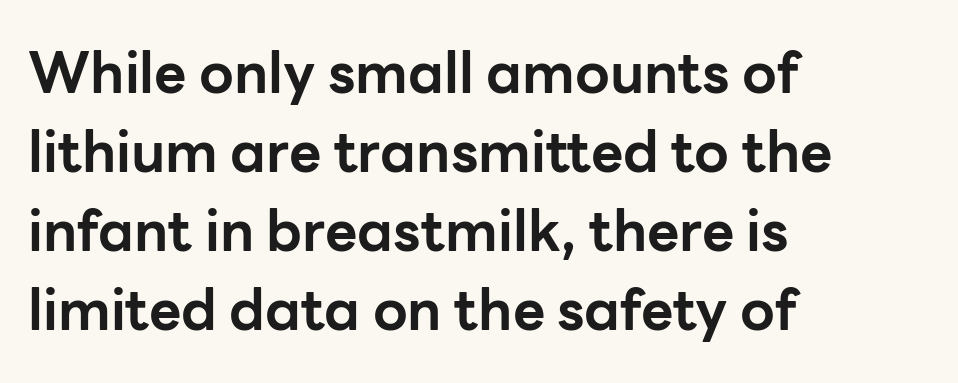
The image shows 56 px bold sans-serif type, upright; set left-aligned, normal line spacing (1.41x), normal letter spacing, not underlined; low stroke contrast and a medium x-height.
